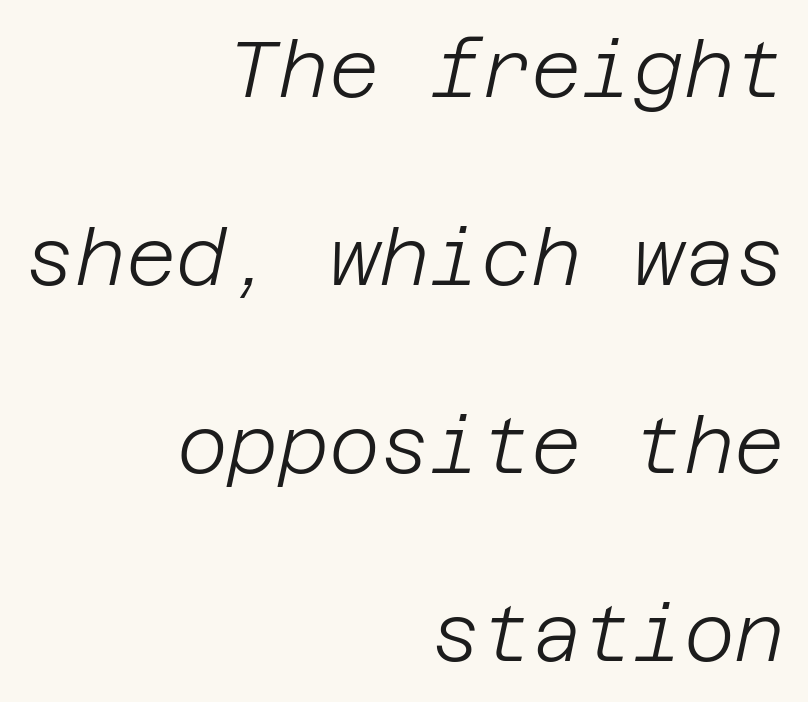
The image shows 78 px light type, italic (leaning right); set right-aligned, loose line spacing (2.41x), normal letter spacing, not underlined; low stroke contrast and a large x-height.
